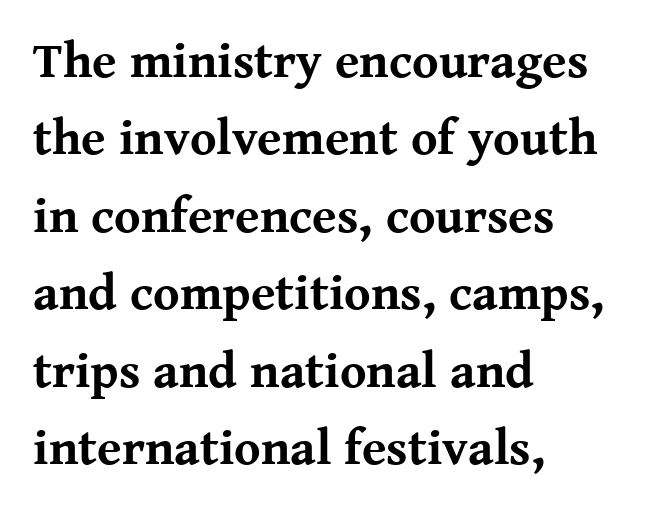
{"serif": "yes", "italic": "no", "bold": "yes", "weight": "bold", "width": "normal", "stroke_contrast": "medium", "x_height": "medium", "monospaced": "no", "underline": "no", "align": "left", "line_spacing": "normal", "line_spacing_ratio": 1.55, "letter_spacing": "normal", "letter_spacing_em": 0.0, "glyph_px": 50}
